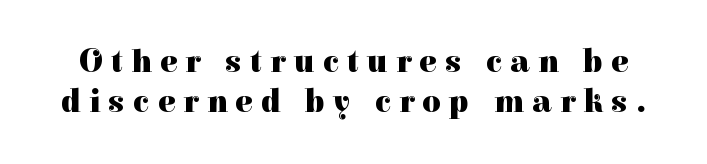
Caption: expanded tracking, letters set apart. The letters stand straight up with perfectly vertical stems. This rendering features lettering with no underline. Does the weight exceed regular? Yes, all the way to bold. Examine the stroke ends and you'll spot serifs. This sample has the flowing, uneven cadence of proportional lettering.
